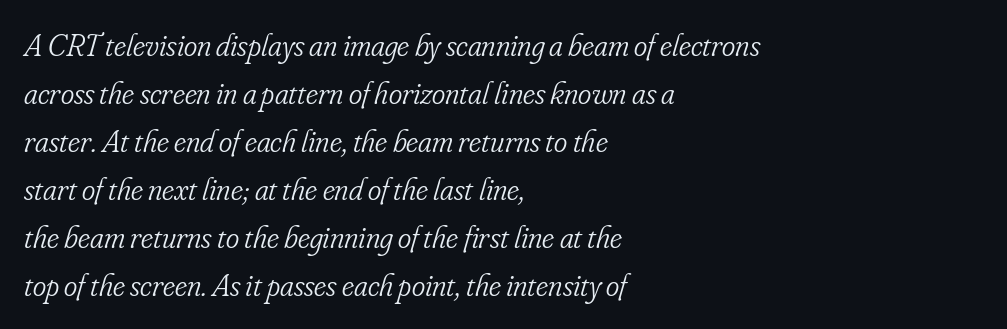
Q: Is the text bold? A: No.
Q: Is the text italic (slanted)? A: Yes, it leans right by about 16 degrees.
Q: Is the typeface a serif or a sans-serif typeface? A: Serif.
Q: Is the text underlined? A: No.
Q: How is the paragraph aligned? A: Left-aligned.
Q: Is the spacing between letters normal or unusually wide? A: Normal.
Q: Is the spacing between lines tight, normal or loose? A: Normal.
Q: Width (condensed, normal, or wide)? A: Condensed.
Q: Stroke contrast? A: Low.
Q: x-height? A: Small.
Q: Monospaced? A: No.
